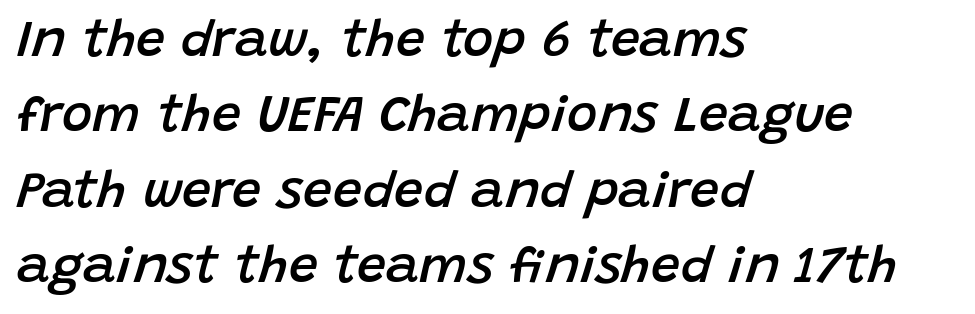
Q: Is the text bold? A: Semi-bold.
Q: Is the text italic (slanted)? A: Yes, it leans right by about 15 degrees.
Q: Is the text underlined? A: No.
Q: How is the paragraph aligned? A: Left-aligned.
Q: Is the spacing between letters normal or unusually wide? A: Normal.
Q: Is the spacing between lines tight, normal or loose? A: Normal.
Q: Width (condensed, normal, or wide)? A: Normal.
Q: Stroke contrast? A: Low.
Q: x-height? A: Large.
Q: Monospaced? A: No.
